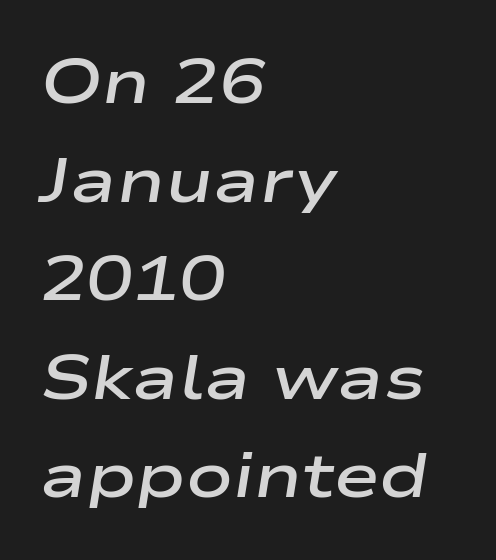
The paragraph has a hard left edge and a soft right edge. A somewhat darkened texture: the type is semibold rather than bold. Character widths vary here, with narrow letters taking less room than wide ones. Letter spacing: default.
